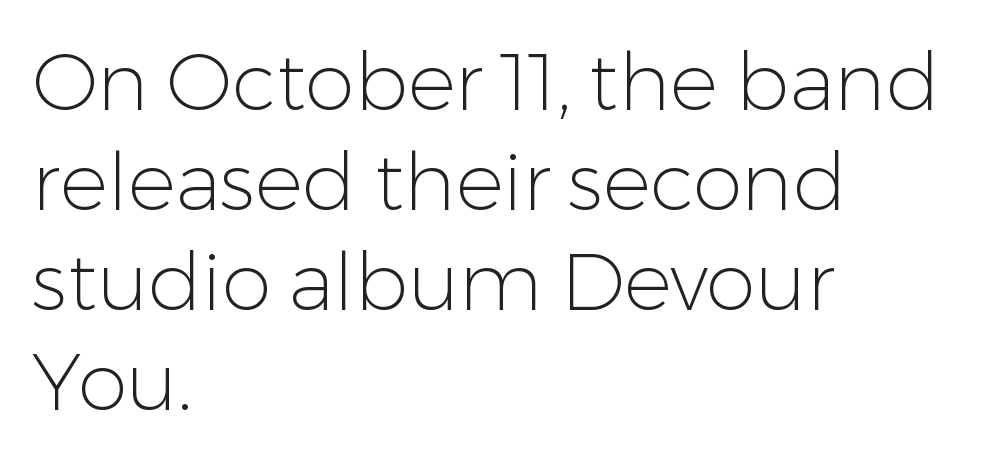
Q: Is the text bold? A: No.
Q: Is the text italic (slanted)? A: No, it is upright.
Q: Is the typeface a serif or a sans-serif typeface? A: Sans-serif.
Q: Is the text underlined? A: No.
Q: How is the paragraph aligned? A: Left-aligned.
Q: Is the spacing between letters normal or unusually wide? A: Normal.
Q: Is the spacing between lines tight, normal or loose? A: Normal.
Q: Width (condensed, normal, or wide)? A: Normal.
Q: Stroke contrast? A: Low.
Q: x-height? A: Medium.
Q: Monospaced? A: No.
